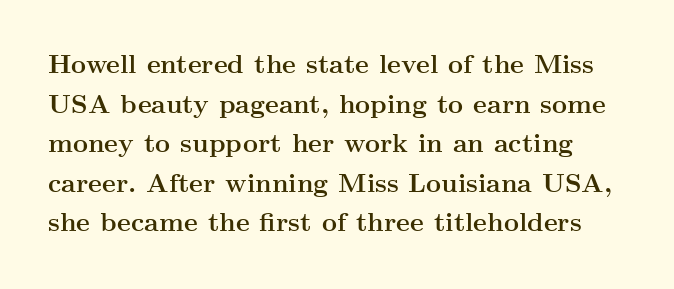
{"italic": "no", "bold": "yes", "underline": "no", "line_spacing": "normal", "line_spacing_ratio": 1.52, "letter_spacing": "normal", "letter_spacing_em": 0.0, "glyph_px": 26}
